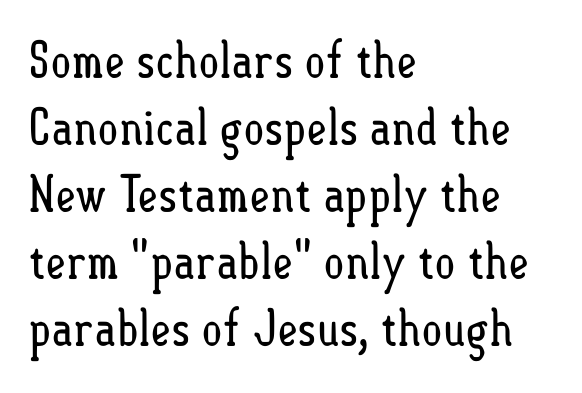
{"italic": "no", "bold": "no", "weight": "regular", "width": "condensed", "stroke_contrast": "low", "x_height": "small", "monospaced": "no", "underline": "no", "align": "left", "line_spacing": "normal", "line_spacing_ratio": 1.34, "letter_spacing": "normal", "letter_spacing_em": 0.0, "glyph_px": 50}
